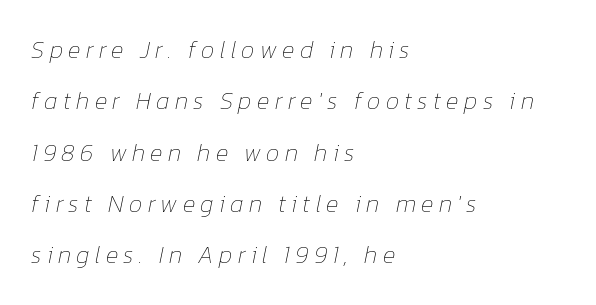
Q: Is the text bold? A: No.
Q: Is the text italic (slanted)? A: Yes, it leans right by about 12 degrees.
Q: Is the text underlined? A: No.
Q: How is the paragraph aligned? A: Left-aligned.
Q: Is the spacing between letters normal or unusually wide? A: Unusually wide.
Q: Is the spacing between lines tight, normal or loose? A: Loose.
